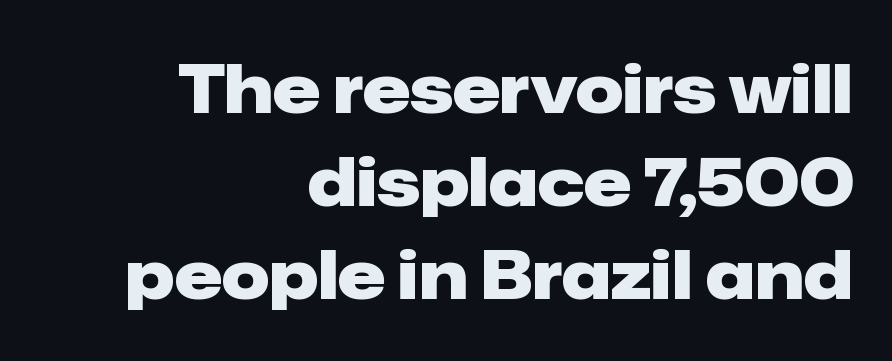
Q: Is the text bold? A: Yes.
Q: Is the text italic (slanted)? A: No, it is upright.
Q: Is the typeface a serif or a sans-serif typeface? A: Sans-serif.
Q: Is the text underlined? A: No.
Q: How is the paragraph aligned? A: Right-aligned.
Q: Is the spacing between letters normal or unusually wide? A: Normal.
Q: Is the spacing between lines tight, normal or loose? A: Normal.
Q: Width (condensed, normal, or wide)? A: Normal.
Q: Stroke contrast? A: Low.
Q: x-height? A: Medium.
Q: Monospaced? A: No.
